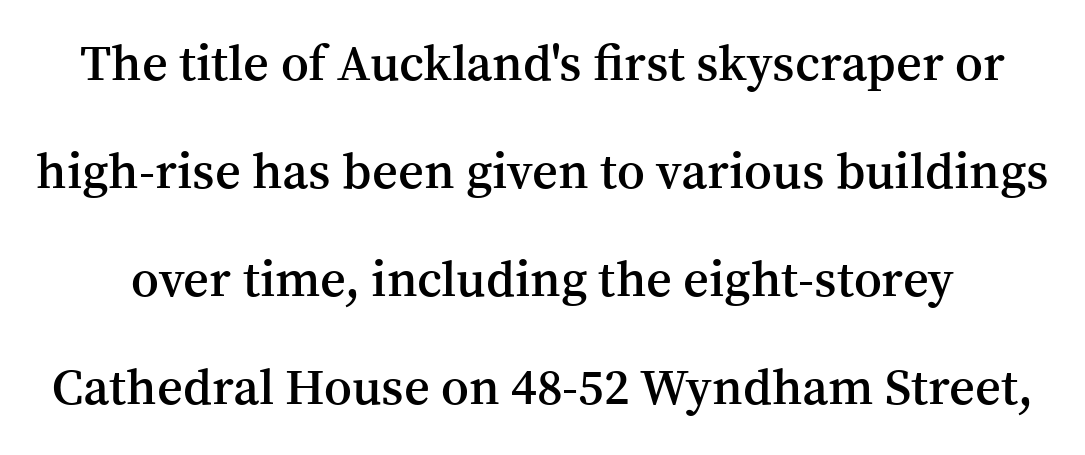
{"serif": "yes", "italic": "no", "bold": "semi", "weight": "semibold", "width": "normal", "stroke_contrast": "medium", "x_height": "medium", "monospaced": "no", "underline": "no", "line_spacing": "loose", "line_spacing_ratio": 2.16, "letter_spacing": "normal", "letter_spacing_em": 0.0, "glyph_px": 50}
